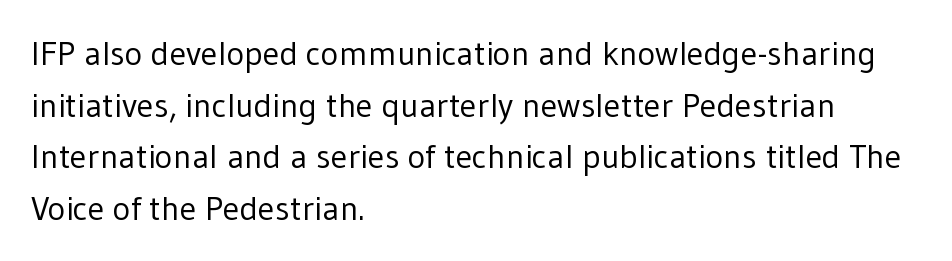
{"serif": "no", "italic": "no", "bold": "no", "weight": "regular", "width": "normal", "stroke_contrast": "low", "x_height": "medium", "monospaced": "no", "underline": "no", "align": "left", "line_spacing": "normal", "line_spacing_ratio": 1.52, "letter_spacing": "normal", "letter_spacing_em": 0.0, "glyph_px": 34}
